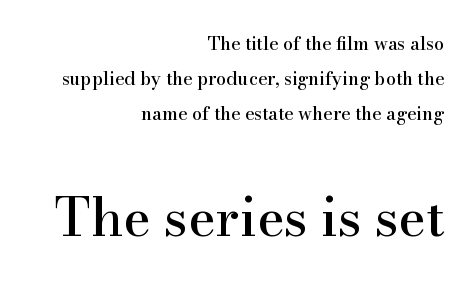
{"serif": "yes", "italic": "no", "width": "normal", "stroke_contrast": "high", "x_height": "small", "monospaced": "no", "underline": "no", "align": "right", "line_spacing": "loose", "line_spacing_ratio": 1.94, "letter_spacing": "normal", "letter_spacing_em": 0.0, "larger_block": "second", "size_ratio": 2.94, "glyph_px": 53}
